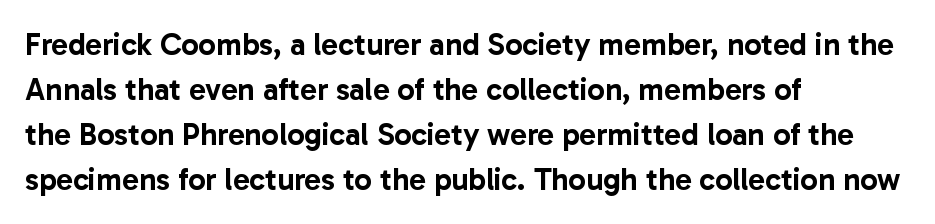
Q: Is the text italic (slanted)? A: No, it is upright.
Q: Is the typeface a serif or a sans-serif typeface? A: Sans-serif.
Q: Is the text underlined? A: No.
Q: How is the paragraph aligned? A: Left-aligned.
Q: Is the spacing between letters normal or unusually wide? A: Normal.
Q: Is the spacing between lines tight, normal or loose? A: Normal.
Q: Width (condensed, normal, or wide)? A: Normal.
Q: Stroke contrast? A: Low.
Q: x-height? A: Medium.
Q: Monospaced? A: No.
